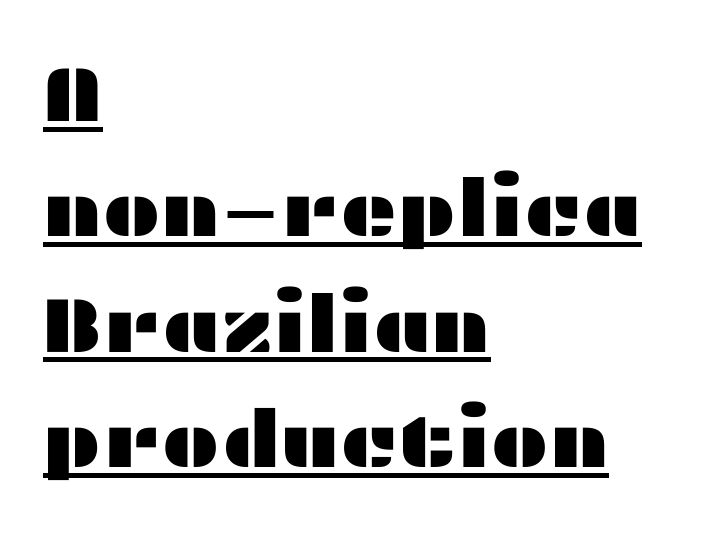
Every row of glyphs begins at an identical x-position on the left. Students, note that the glyphs here touch the page at normal intervals. Letterform terminals end flat and unadorned throughout the passage. Think of a printed novel: that variable character pitch is what you see here.
